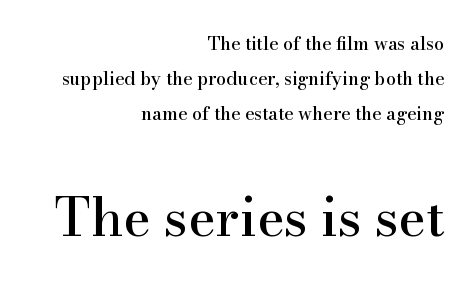
A typesetter would call this leading open, well beyond the default. These lines stack with their right ends in a neat column. This is the regular roman posture of the typeface. Caption: upper text group reduced, lower text group enlarged.
